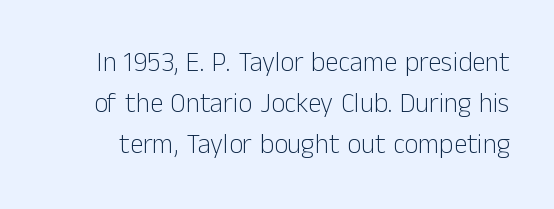
The type sits square on the baseline with zero lean. Look at the tracking — it's just the regular setting, nothing added. The glyphs are unaccompanied by any horizontal stroke below them. Heaviness? Minimal to ordinary, like unemphasized prose. Evenly set lines give the paragraph a standard silhouette.
